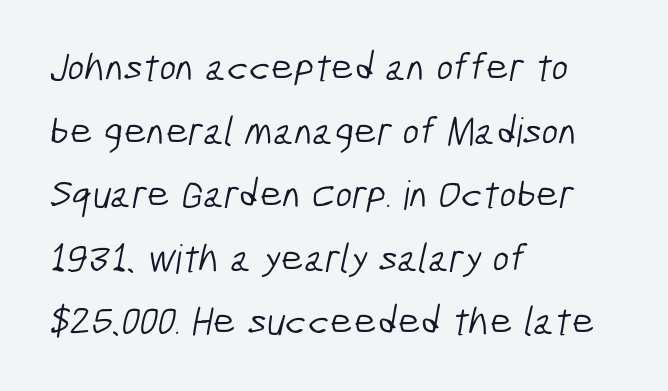
{"serif": "no", "bold": "no", "weight": "light", "width": "condensed", "stroke_contrast": "low", "x_height": "medium", "monospaced": "no", "underline": "no", "align": "left", "line_spacing": "normal", "line_spacing_ratio": 1.59, "letter_spacing": "normal", "letter_spacing_em": 0.0, "glyph_px": 40}
